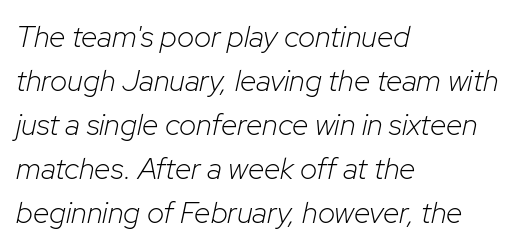
Q: Is the text bold? A: No.
Q: Is the text italic (slanted)? A: Yes, it leans right by about 12 degrees.
Q: Is the text underlined? A: No.
Q: How is the paragraph aligned? A: Left-aligned.
Q: Is the spacing between letters normal or unusually wide? A: Normal.
Q: Is the spacing between lines tight, normal or loose? A: Normal.
Q: Width (condensed, normal, or wide)? A: Normal.
Q: Stroke contrast? A: Low.
Q: x-height? A: Medium.
Q: Monospaced? A: No.
